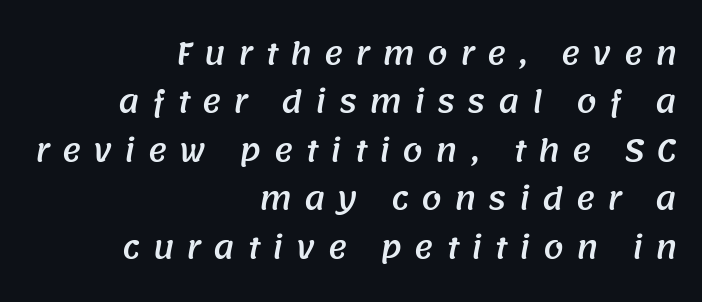
The image shows 29 px sans-serif type; set right-aligned, normal line spacing (1.67x), unusually wide letter spacing (+0.42 em), not underlined; medium stroke contrast and a large x-height.
